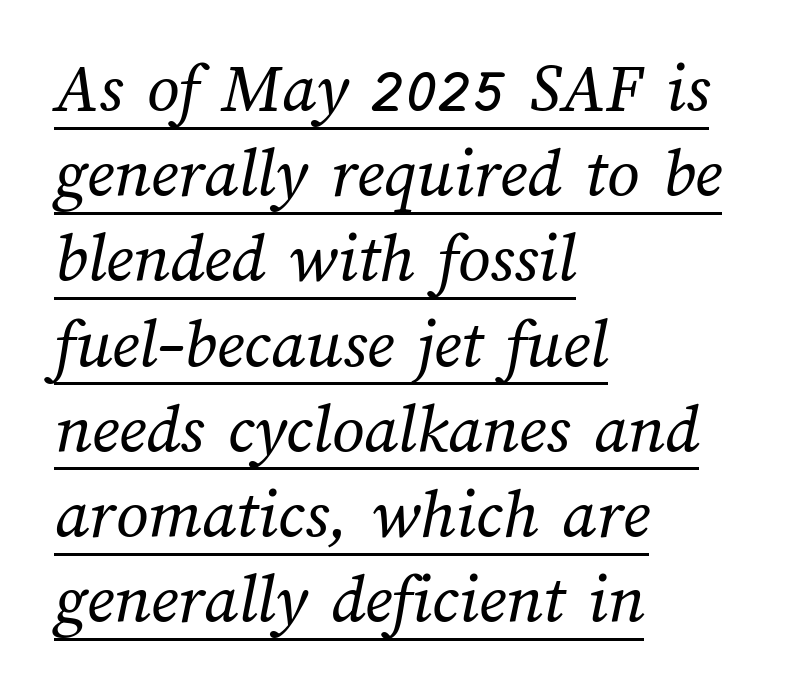
Q: Is the text bold? A: No.
Q: Is the text underlined? A: Yes.
Q: How is the paragraph aligned? A: Left-aligned.
Q: Is the spacing between letters normal or unusually wide? A: Normal.
Q: Width (condensed, normal, or wide)? A: Normal.
Q: Stroke contrast? A: Medium.
Q: x-height? A: Medium.
Q: Monospaced? A: No.
